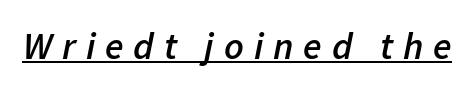
{"italic": "yes", "lean": "right", "slant_degrees": 11, "bold": "semi", "weight": "semibold", "width": "normal", "stroke_contrast": "low", "x_height": "medium", "monospaced": "no", "underline": "yes", "letter_spacing": "wide", "letter_spacing_em": 0.26, "glyph_px": 38}
